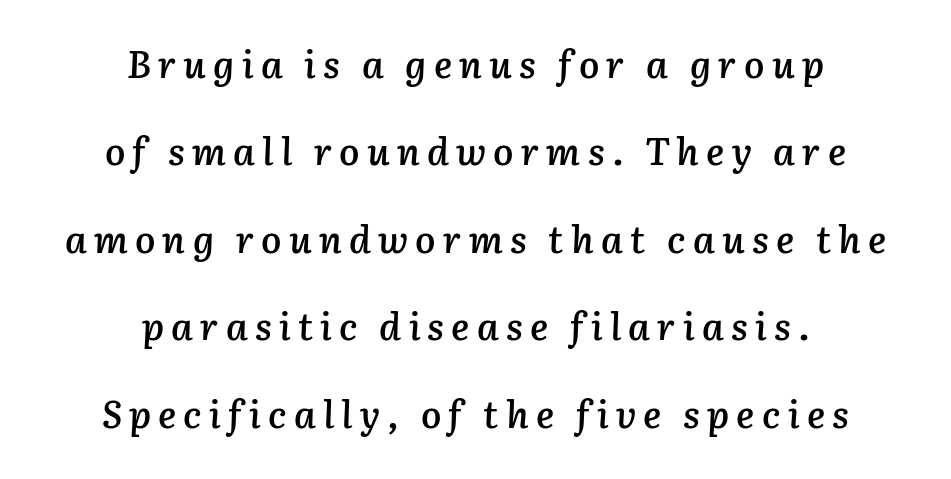
Is this a fixed-width face? No — the glyphs have proportional, varying widths. Quick note: interline space is abundant. Tall strokes in this sample are angled rather than plumb. The lines are quadded center. The glyphs have the mass of a demibold cut, below bold.
